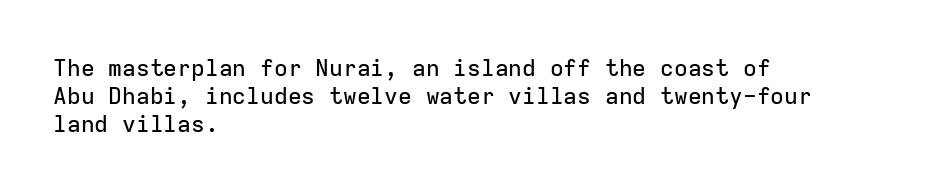
Q: Is the text italic (slanted)? A: No, it is upright.
Q: Is the text underlined? A: No.
Q: How is the paragraph aligned? A: Left-aligned.
Q: Is the spacing between letters normal or unusually wide? A: Normal.
